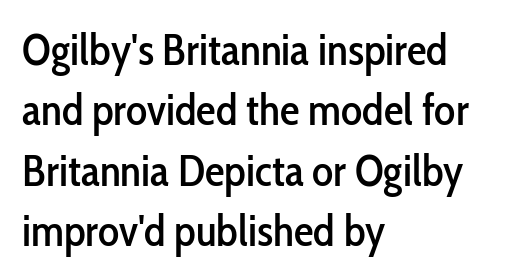
{"serif": "no", "italic": "no", "width": "condensed", "stroke_contrast": "low", "x_height": "medium", "monospaced": "no", "underline": "no", "align": "left", "line_spacing": "normal", "line_spacing_ratio": 1.37, "letter_spacing": "normal", "letter_spacing_em": 0.0, "glyph_px": 44}
